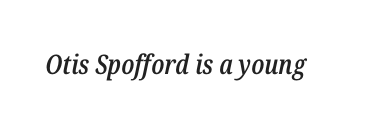
Q: Is the text bold? A: Semi-bold.
Q: Is the text italic (slanted)? A: Yes, it leans right by about 12 degrees.
Q: Is the text underlined? A: No.
Q: Is the spacing between letters normal or unusually wide? A: Normal.
